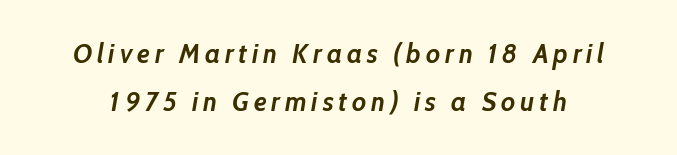
Q: Is the text bold? A: Yes.
Q: Is the text italic (slanted)? A: Yes, it leans right by about 10 degrees.
Q: Is the text underlined? A: No.
